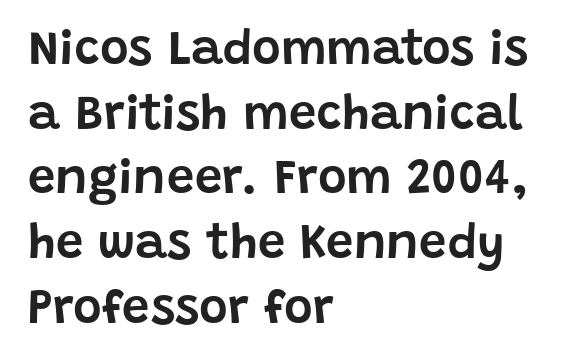
The image shows 49 px sans-serif type, upright; set left-aligned, normal line spacing (1.32x), normal letter spacing, not underlined; low stroke contrast and a large x-height.
